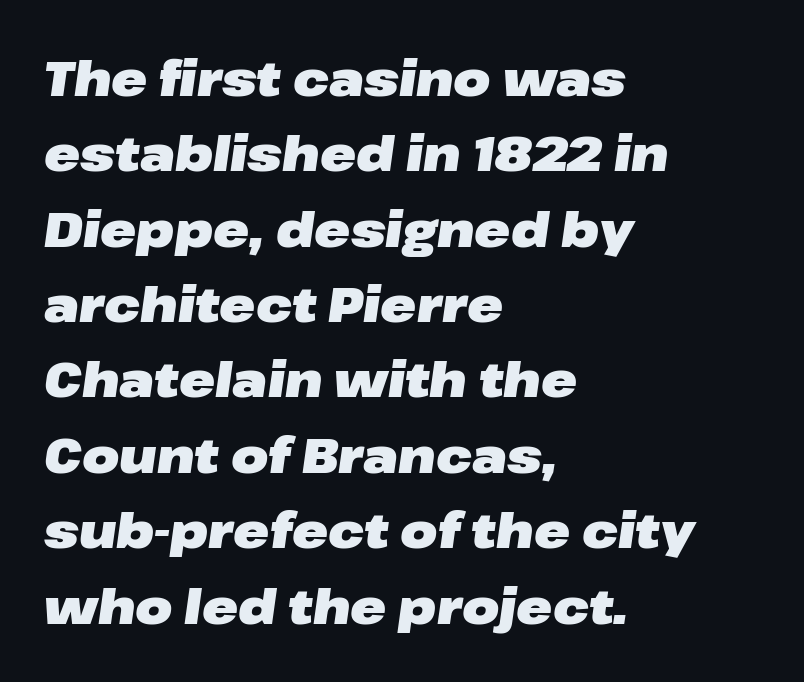
The image shows 48 px heavy, wide type, italic (leaning right); set left-aligned, normal line spacing (1.57x), normal letter spacing, not underlined; low stroke contrast and a medium x-height.
